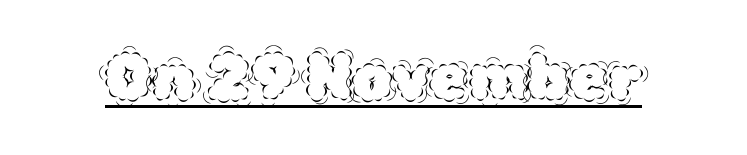
{"italic": "no", "bold": "no", "weight": "thin", "width": "normal", "x_height": "large", "monospaced": "no", "underline": "yes", "letter_spacing": "normal", "letter_spacing_em": 0.0, "glyph_px": 63}
